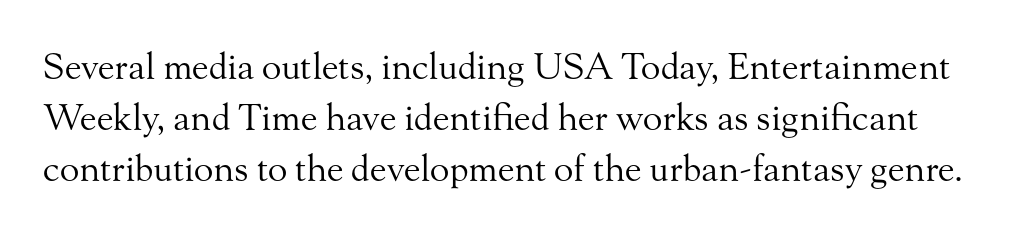
Letters rest on an invisible, unmarked baseline. Spacing verdict: proportional, widths tailored to each character. Observe the serifs anchoring each vertical stroke in this sample. Interline gaps are of average width in this sample. This rendering leaves character spacing at its baseline value. Weight: not bold — regular or lighter.
